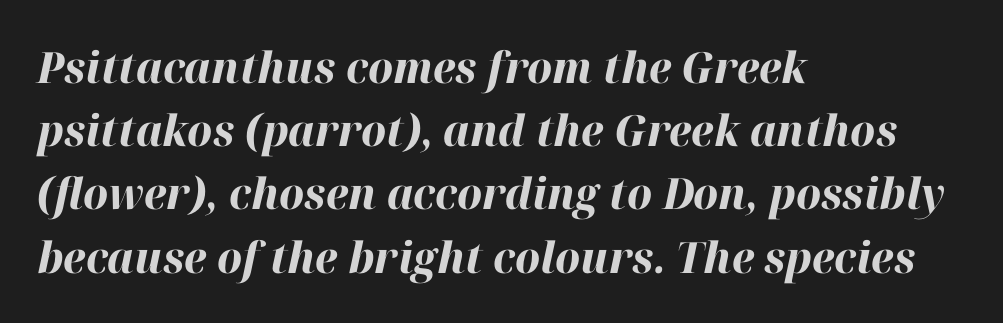
Q: Is the text bold? A: Yes.
Q: Is the text italic (slanted)? A: Yes, it leans right by about 12 degrees.
Q: Is the text underlined? A: No.
Q: How is the paragraph aligned? A: Left-aligned.
Q: Is the spacing between letters normal or unusually wide? A: Normal.
Q: Is the spacing between lines tight, normal or loose? A: Normal.
Q: Width (condensed, normal, or wide)? A: Normal.
Q: Stroke contrast? A: High.
Q: x-height? A: Medium.
Q: Monospaced? A: No.
